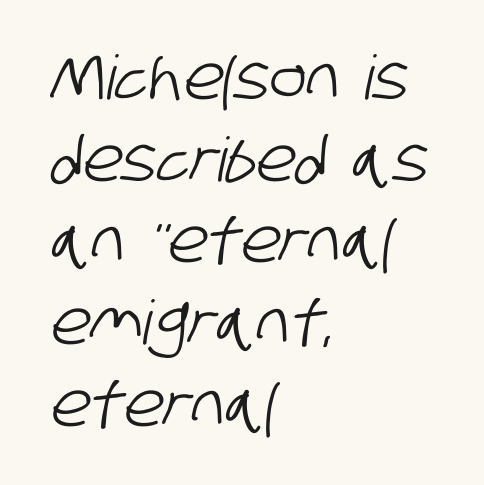
{"serif": "no", "width": "condensed", "stroke_contrast": "low", "x_height": "large", "monospaced": "no", "underline": "no", "align": "left", "line_spacing": "normal", "line_spacing_ratio": 1.34, "letter_spacing": "normal", "letter_spacing_em": 0.0, "glyph_px": 61}
